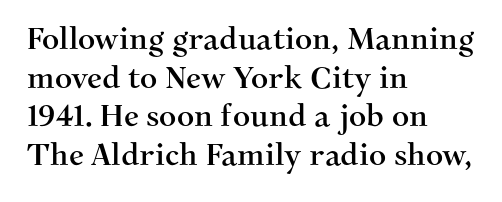
{"serif": "yes", "italic": "no", "width": "normal", "stroke_contrast": "medium", "x_height": "medium", "monospaced": "no", "underline": "no", "align": "left", "line_spacing": "normal", "line_spacing_ratio": 1.29, "letter_spacing": "normal", "letter_spacing_em": 0.0, "glyph_px": 30}
